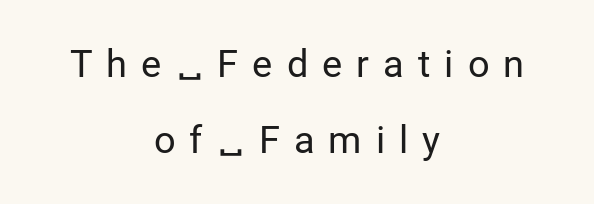
{"serif": "no", "italic": "no", "bold": "no", "weight": "regular", "width": "normal", "stroke_contrast": "low", "x_height": "medium", "monospaced": "no", "underline": "no", "align": "center", "line_spacing": "loose", "line_spacing_ratio": 2.0, "letter_spacing": "wide", "letter_spacing_em": 0.37, "glyph_px": 38}
